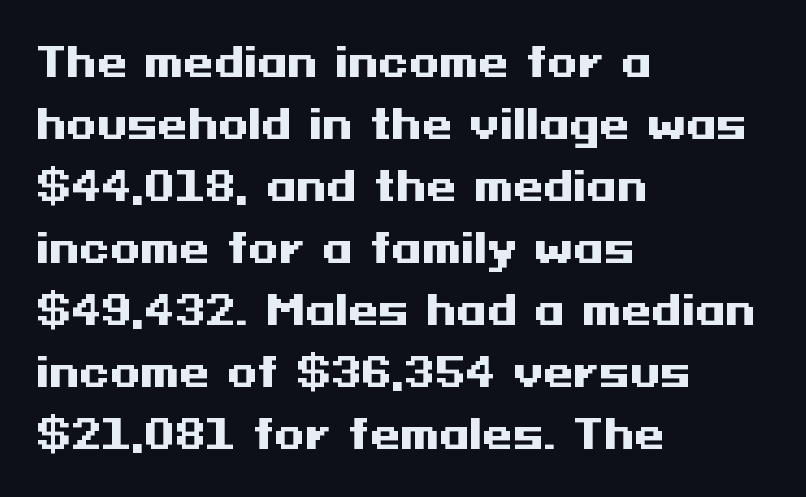
Q: Is the text bold? A: Yes.
Q: Is the text italic (slanted)? A: No, it is upright.
Q: Is the typeface a serif or a sans-serif typeface? A: Sans-serif.
Q: Is the text underlined? A: No.
Q: How is the paragraph aligned? A: Left-aligned.
Q: Is the spacing between letters normal or unusually wide? A: Normal.
Q: Is the spacing between lines tight, normal or loose? A: Normal.
Q: Width (condensed, normal, or wide)? A: Wide.
Q: Stroke contrast? A: Medium.
Q: x-height? A: Medium.
